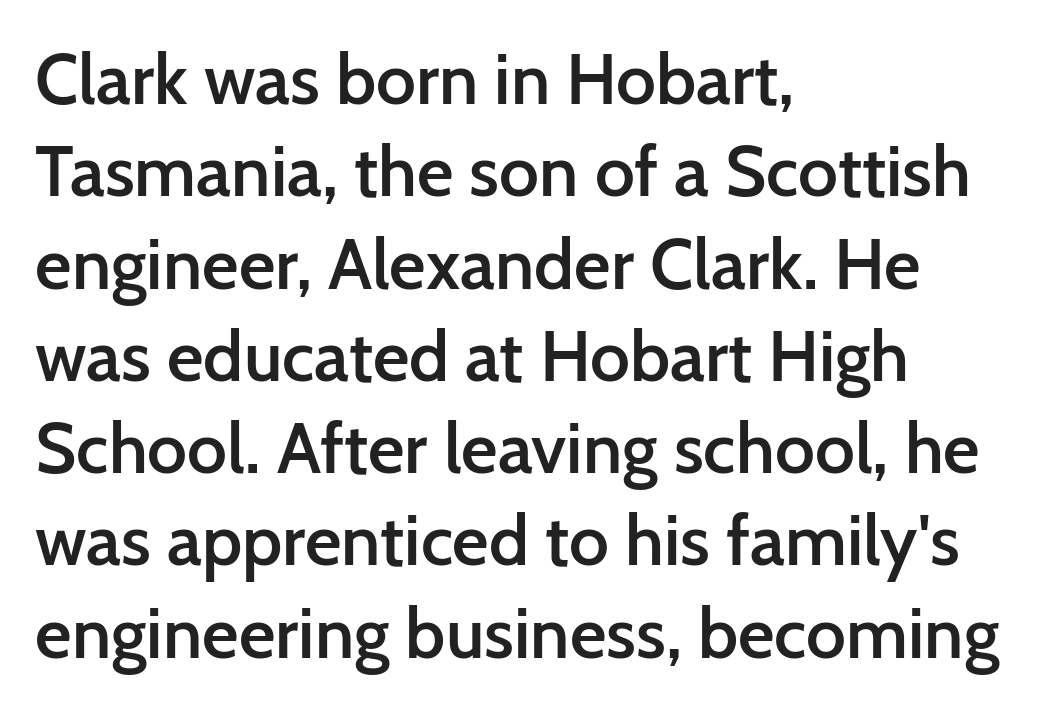
Q: Is the text bold? A: Semi-bold.
Q: Is the text italic (slanted)? A: No, it is upright.
Q: Is the typeface a serif or a sans-serif typeface? A: Sans-serif.
Q: Is the text underlined? A: No.
Q: How is the paragraph aligned? A: Left-aligned.
Q: Is the spacing between letters normal or unusually wide? A: Normal.
Q: Is the spacing between lines tight, normal or loose? A: Normal.
Q: Width (condensed, normal, or wide)? A: Normal.
Q: Stroke contrast? A: Low.
Q: x-height? A: Medium.
Q: Monospaced? A: No.
